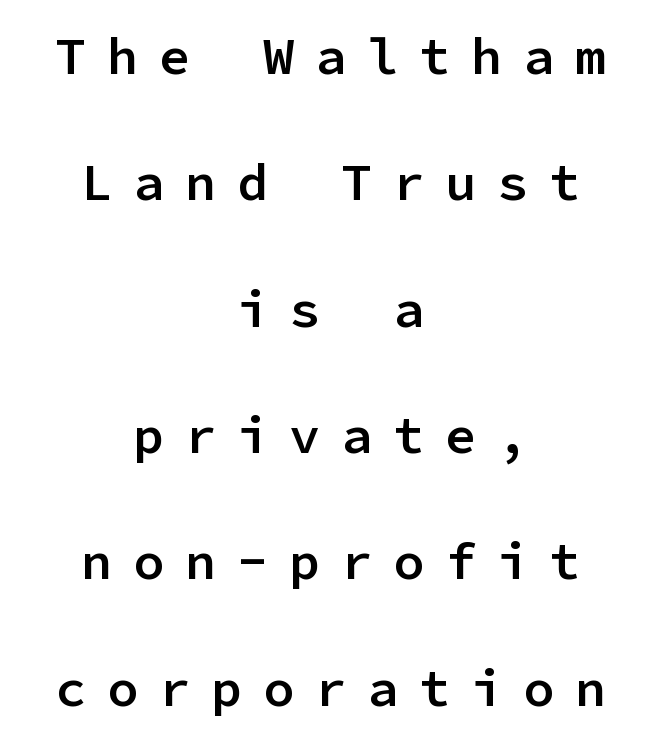
Q: Is the text bold? A: Semi-bold.
Q: Is the text italic (slanted)? A: No, it is upright.
Q: Is the typeface a serif or a sans-serif typeface? A: Sans-serif.
Q: Is the text underlined? A: No.
Q: How is the paragraph aligned? A: Centered.
Q: Is the spacing between letters normal or unusually wide? A: Unusually wide.
Q: Is the spacing between lines tight, normal or loose? A: Loose.
Q: Width (condensed, normal, or wide)? A: Normal.
Q: Stroke contrast? A: Low.
Q: x-height? A: Medium.
Q: Monospaced? A: Yes.
